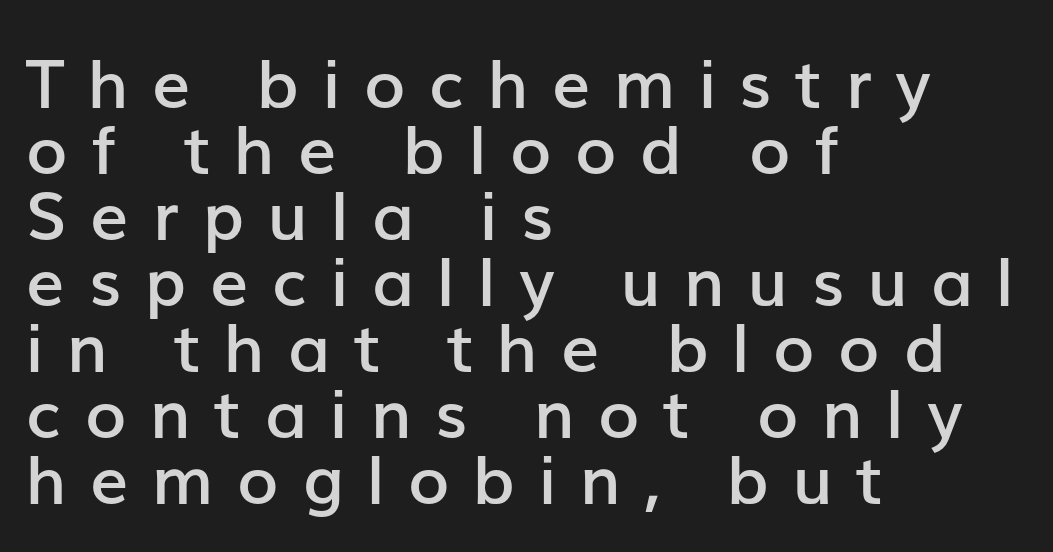
{"serif": "no", "italic": "no", "bold": "semi", "weight": "semibold", "width": "normal", "stroke_contrast": "low", "x_height": "medium", "monospaced": "no", "underline": "no", "align": "left", "line_spacing": "tight", "line_spacing_ratio": 0.97, "letter_spacing": "wide", "letter_spacing_em": 0.34, "glyph_px": 68}
